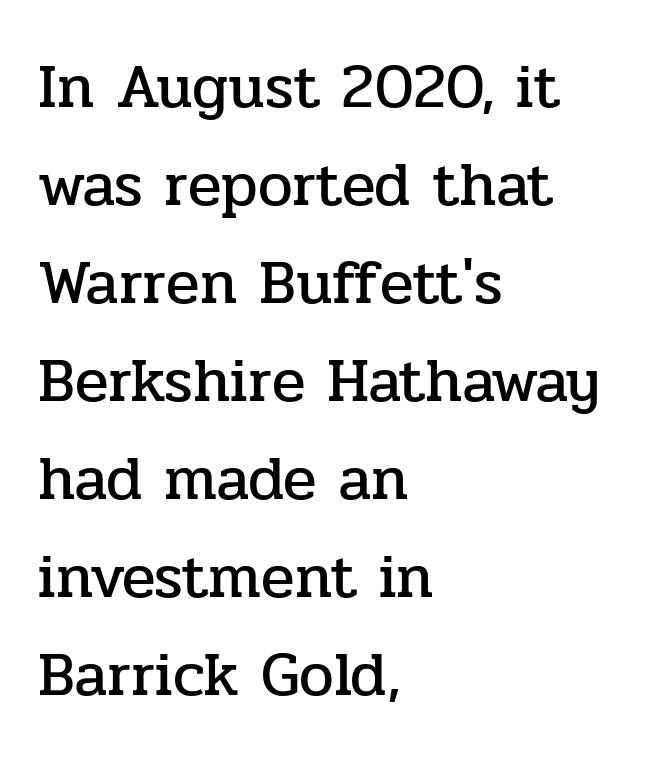
Q: Is the text italic (slanted)? A: No, it is upright.
Q: Is the typeface a serif or a sans-serif typeface? A: Serif.
Q: Is the text underlined? A: No.
Q: How is the paragraph aligned? A: Left-aligned.
Q: Is the spacing between letters normal or unusually wide? A: Normal.
Q: Is the spacing between lines tight, normal or loose? A: Normal.
Q: Width (condensed, normal, or wide)? A: Normal.
Q: Stroke contrast? A: Low.
Q: x-height? A: Medium.
Q: Monospaced? A: No.
